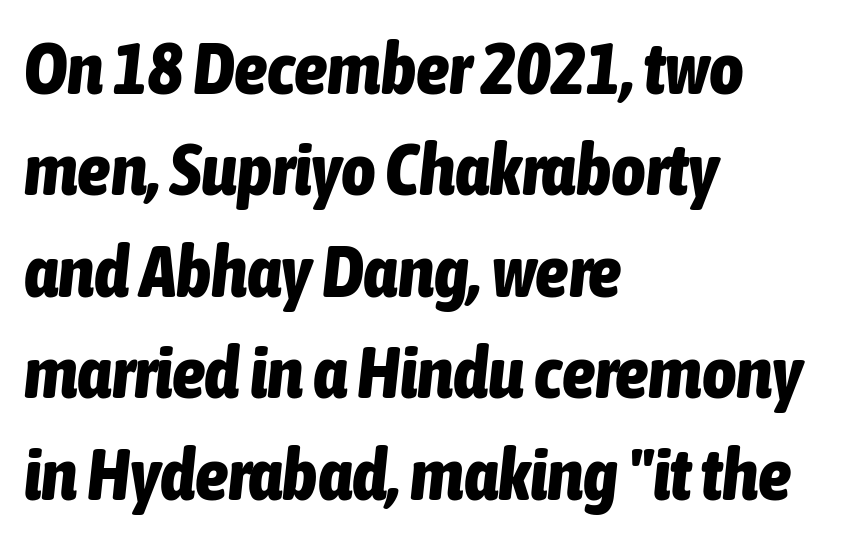
The image shows 74 px bold, condensed type, italic (leaning right); set left-aligned, normal line spacing (1.37x), normal letter spacing, not underlined; low stroke contrast and a medium x-height.
